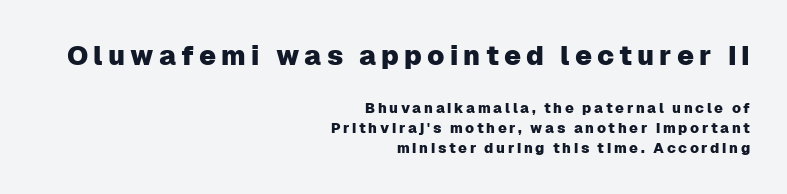
The type sits square on the baseline with zero lean. The passage shown begins with its larger block and ends with its smaller one. The lines are quadded right. Bare-footed words on every line. How would I describe the line gaps? Plain and ordinary.
